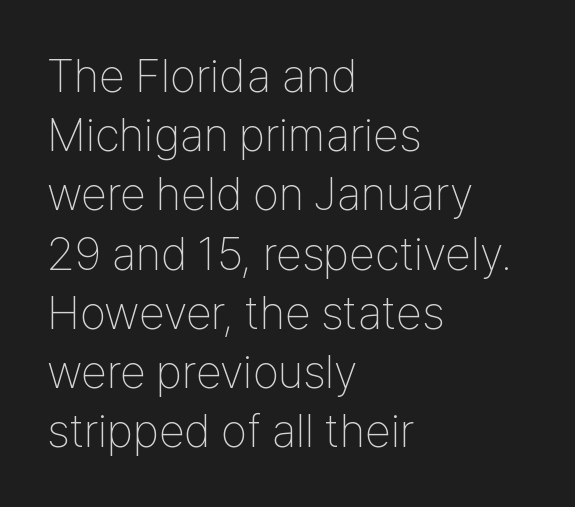
{"serif": "no", "italic": "no", "bold": "no", "weight": "thin", "width": "condensed", "stroke_contrast": "low", "x_height": "medium", "monospaced": "no", "underline": "no", "align": "left", "line_spacing": "normal", "line_spacing_ratio": 1.26, "letter_spacing": "normal", "letter_spacing_em": 0.0, "glyph_px": 47}
